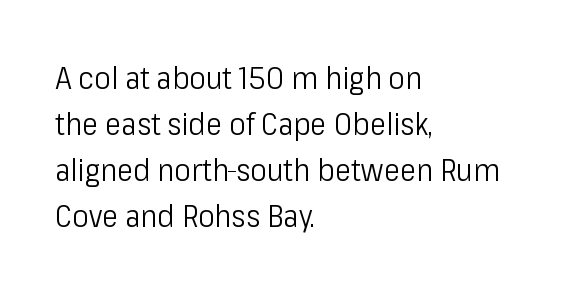
The image shows 31 px light, condensed sans-serif type, upright; set left-aligned, normal line spacing (1.48x), normal letter spacing, not underlined; low stroke contrast and a medium x-height.
